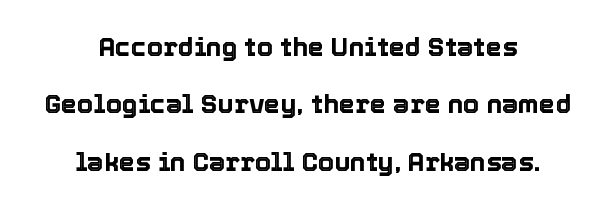
Q: Is the text italic (slanted)? A: No, it is upright.
Q: Is the text underlined? A: No.
Q: How is the paragraph aligned? A: Centered.
Q: Is the spacing between letters normal or unusually wide? A: Normal.
Q: Is the spacing between lines tight, normal or loose? A: Loose.
